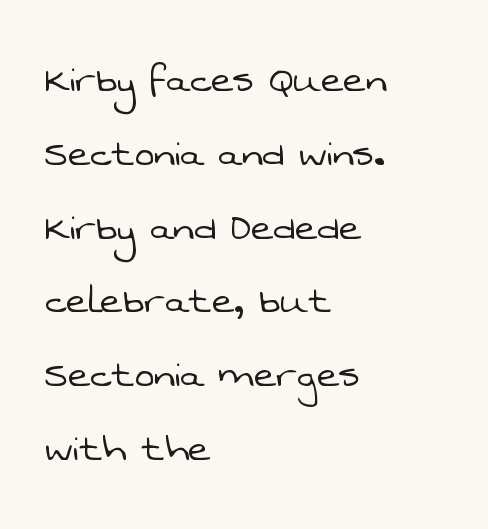
{"serif": "no", "bold": "no", "weight": "light", "width": "normal", "stroke_contrast": "low", "x_height": "medium", "monospaced": "no", "underline": "no", "align": "left", "line_spacing": "normal", "line_spacing_ratio": 1.57, "letter_spacing": "normal", "letter_spacing_em": 0.0, "glyph_px": 47}
